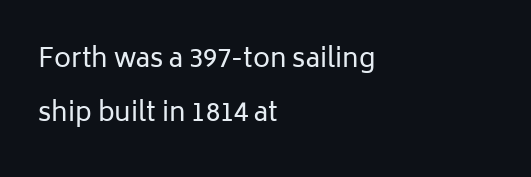
Caption: multi-line text, flush left, ragged right. Nobody touched the tracking dial on this one. Reading down the column, the eye jumps a long way to each next line. The font is comparable to plain body text, perhaps lighter. If you drew a line through each stem, it would be perfectly vertical.
